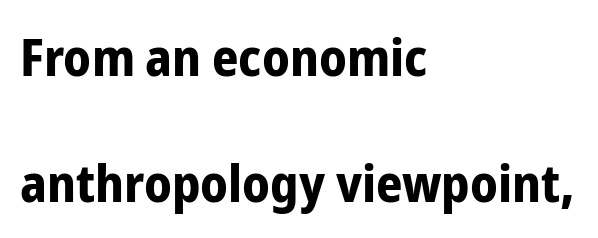
Q: Is the text bold? A: Yes.
Q: Is the text italic (slanted)? A: No, it is upright.
Q: Is the typeface a serif or a sans-serif typeface? A: Sans-serif.
Q: Is the text underlined? A: No.
Q: How is the paragraph aligned? A: Left-aligned.
Q: Is the spacing between letters normal or unusually wide? A: Normal.
Q: Is the spacing between lines tight, normal or loose? A: Loose.
Q: Width (condensed, normal, or wide)? A: Condensed.
Q: Stroke contrast? A: Low.
Q: x-height? A: Medium.
Q: Monospaced? A: No.
